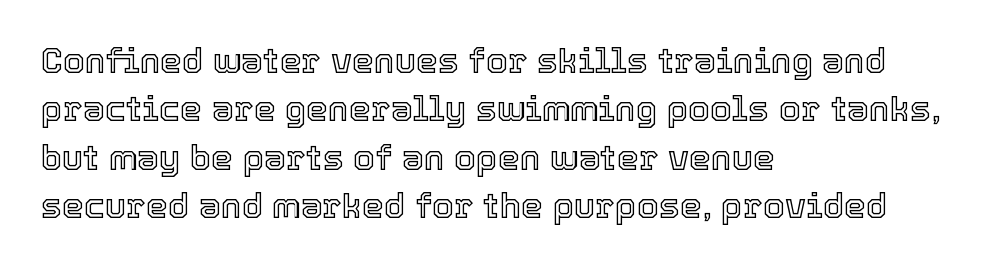
Q: Is the text italic (slanted)? A: No, it is upright.
Q: Is the text underlined? A: No.
Q: How is the paragraph aligned? A: Left-aligned.
Q: Is the spacing between letters normal or unusually wide? A: Normal.
Q: Is the spacing between lines tight, normal or loose? A: Normal.
Q: Width (condensed, normal, or wide)? A: Normal.
Q: x-height? A: Medium.
Q: Monospaced? A: No.
